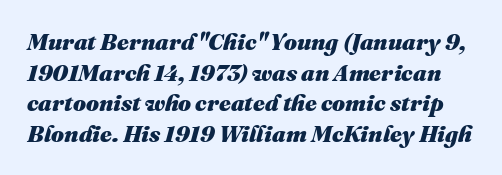
Q: Is the text bold? A: Yes.
Q: Is the text italic (slanted)? A: Yes, it leans right by about 16 degrees.
Q: Is the text underlined? A: No.
Q: Is the spacing between letters normal or unusually wide? A: Normal.
Q: Is the spacing between lines tight, normal or loose? A: Normal.
